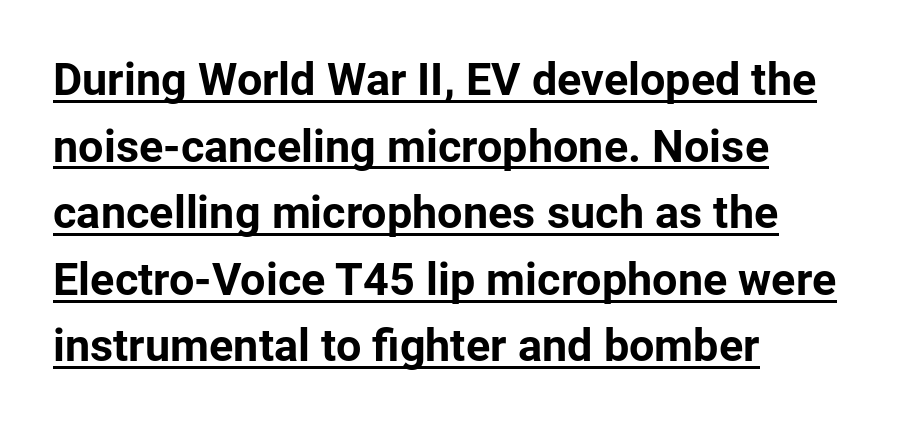
The image shows 45 px bold sans-serif type, upright; set left-aligned, normal line spacing (1.48x), normal letter spacing, underlined; low stroke contrast and a medium x-height.
